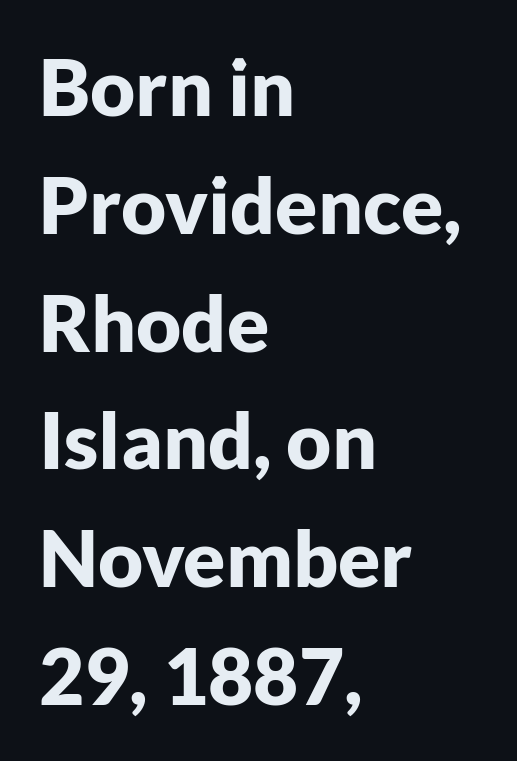
The image shows 78 px bold sans-serif type, upright; set left-aligned, normal line spacing (1.51x), normal letter spacing, not underlined; low stroke contrast and a medium x-height.
